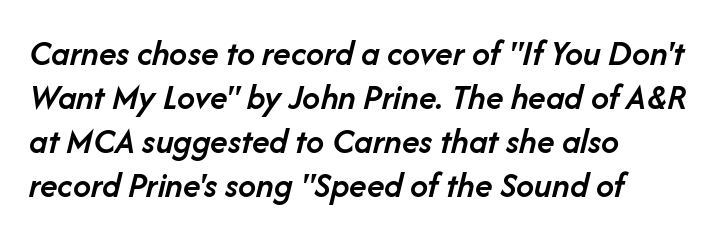
Between one letter and the next there's only the usual sliver of space. A semibold gives these letters moderate extra thickness, short of bold. Words float on clear page, feet unadorned. You could not count columns in this text — the font is proportionally spaced.
